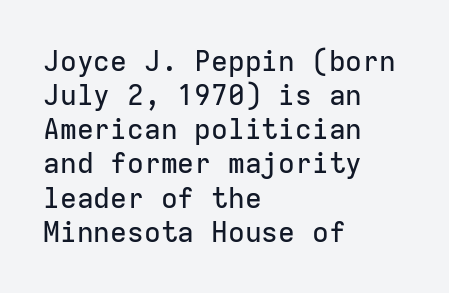
The words here are not underlined. The letterforms sit shoulder to shoulder at normal distance. Note the uniform advance width — an 'i' takes as much space as an 'm'. This sample is left-justified, so line endings fall wherever the words run out.
